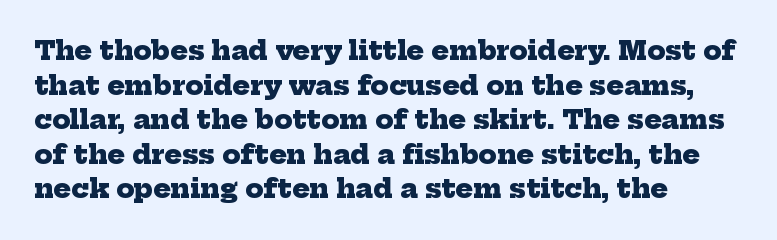
Q: Is the text bold? A: Yes.
Q: Is the text underlined? A: No.
Q: How is the paragraph aligned? A: Left-aligned.
Q: Is the spacing between letters normal or unusually wide? A: Normal.
Q: Is the spacing between lines tight, normal or loose? A: Normal.
